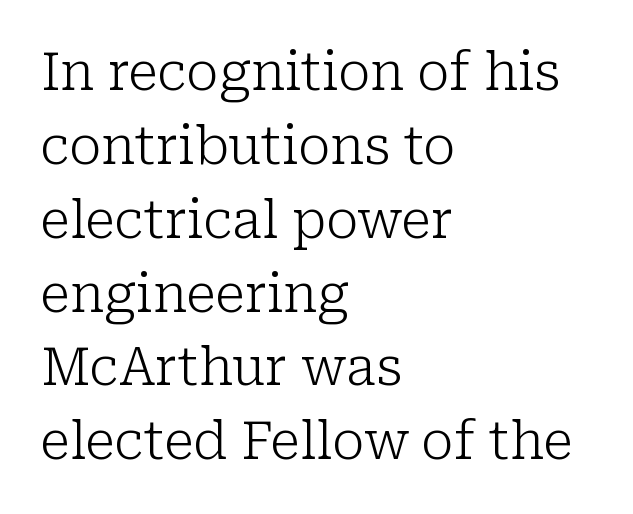
{"serif": "yes", "italic": "no", "bold": "no", "weight": "light", "width": "normal", "stroke_contrast": "low", "x_height": "medium", "monospaced": "no", "underline": "no", "align": "left", "line_spacing": "normal", "line_spacing_ratio": 1.42, "letter_spacing": "normal", "letter_spacing_em": 0.0, "glyph_px": 52}
